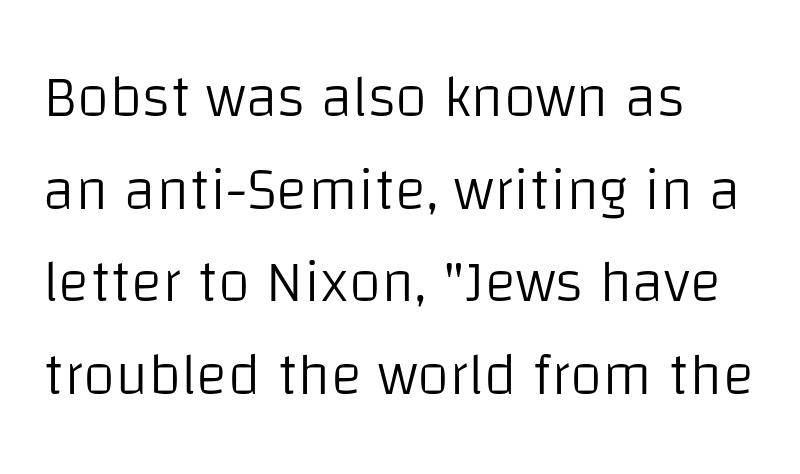
Q: Is the text bold? A: No.
Q: Is the text italic (slanted)? A: No, it is upright.
Q: Is the typeface a serif or a sans-serif typeface? A: Sans-serif.
Q: Is the text underlined? A: No.
Q: How is the paragraph aligned? A: Left-aligned.
Q: Is the spacing between letters normal or unusually wide? A: Normal.
Q: Is the spacing between lines tight, normal or loose? A: Normal.
Q: Width (condensed, normal, or wide)? A: Normal.
Q: Stroke contrast? A: Low.
Q: x-height? A: Large.
Q: Monospaced? A: No.
